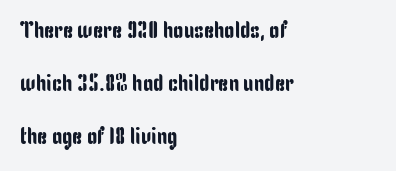
Q: Is the text italic (slanted)? A: No, it is upright.
Q: Is the text underlined? A: No.
Q: How is the paragraph aligned? A: Left-aligned.
Q: Is the spacing between letters normal or unusually wide? A: Normal.
Q: Is the spacing between lines tight, normal or loose? A: Loose.
